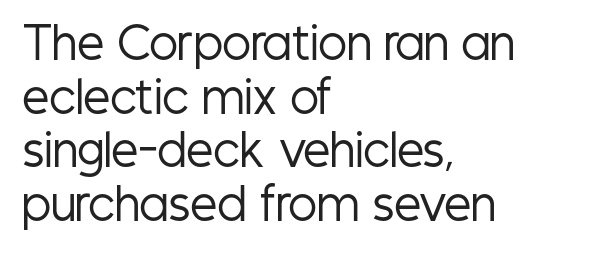
The image shows 43 px regular-weight, condensed sans-serif type, upright; set left-aligned, normal line spacing (1.25x), normal letter spacing, not underlined; low stroke contrast and a medium x-height.
